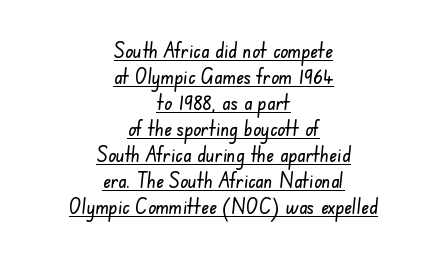
{"underline": "yes", "align": "center", "line_spacing_ratio": 1.24, "letter_spacing": "normal", "letter_spacing_em": 0.0, "glyph_px": 21}
